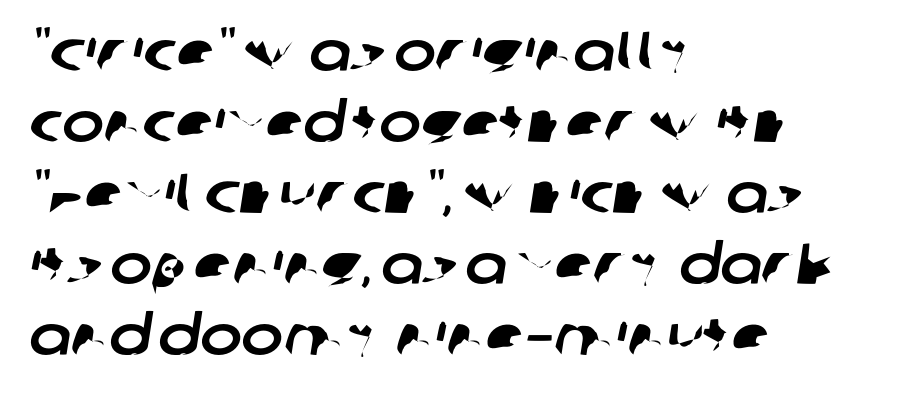
Q: Is the typeface a serif or a sans-serif typeface? A: Sans-serif.
Q: Is the text underlined? A: No.
Q: How is the paragraph aligned? A: Left-aligned.
Q: Is the spacing between letters normal or unusually wide? A: Normal.
Q: Is the spacing between lines tight, normal or loose? A: Normal.
Q: Width (condensed, normal, or wide)? A: Normal.
Q: Stroke contrast? A: Low.
Q: x-height? A: Large.
Q: Monospaced? A: No.
